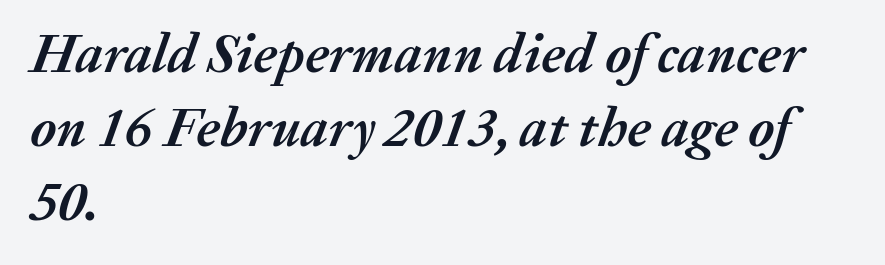
{"italic": "yes", "lean": "right", "slant_degrees": 20, "bold": "yes", "weight": "semibold", "width": "normal", "stroke_contrast": "medium", "x_height": "medium", "monospaced": "no", "underline": "no", "align": "left", "line_spacing": "normal", "line_spacing_ratio": 1.35, "letter_spacing": "normal", "letter_spacing_em": 0.0, "glyph_px": 55}
